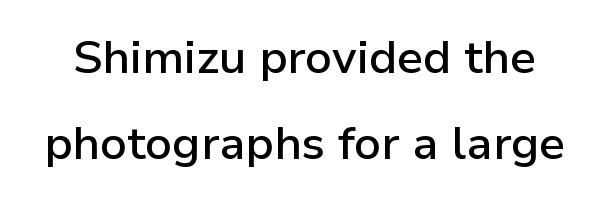
Quick note: not italic, upright. Each word holds together tightly as a unit, with standard inter-letter gaps. The passage shown is not underscored anywhere. The passage shown is semibold, sitting just below true bold. A typesetter would label this face a sans.
